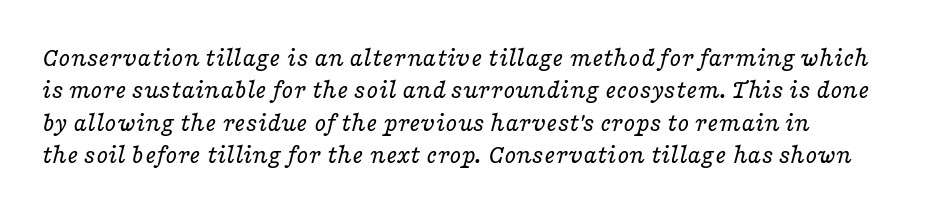
You can tell it's italic because the verticals aren't actually vertical. Descender tails drop into unmarked territory. The horizontal fit of the characters is conventional and even. Is the type heavy? It reads as light-to-regular instead.
